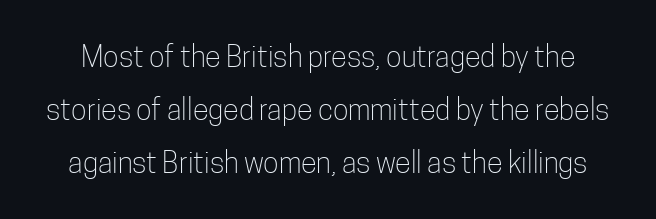
Caption: face not bold, strokes unweighted. Underlining? Definitely not there. The letters carry no serifs — their stems end cleanly without finishing strokes. Character widths vary here, with narrow letters taking less room than wide ones. Notice how the stems are strictly vertical — no italics here. Tracking value appears to be zero — textbook default spacing.
